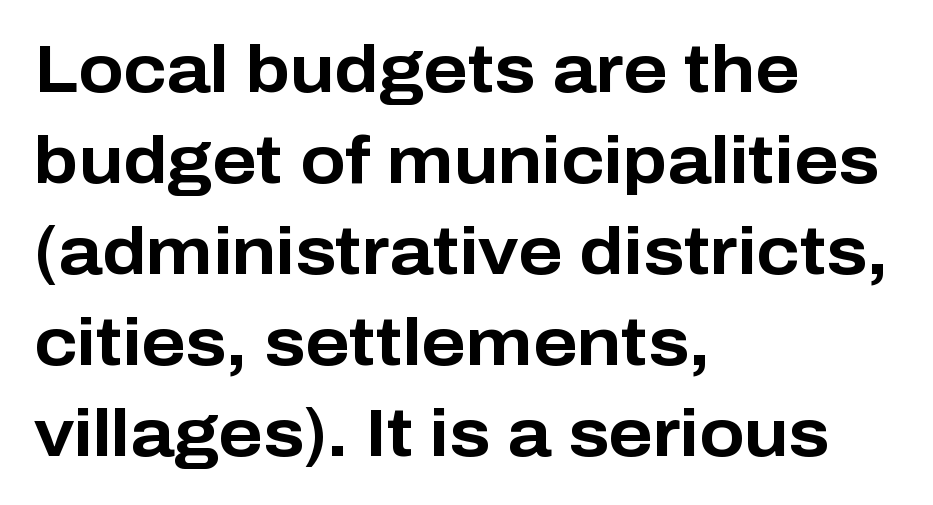
The image shows 66 px bold sans-serif type, upright; set left-aligned, normal line spacing (1.38x), normal letter spacing, not underlined; low stroke contrast and a medium x-height.
